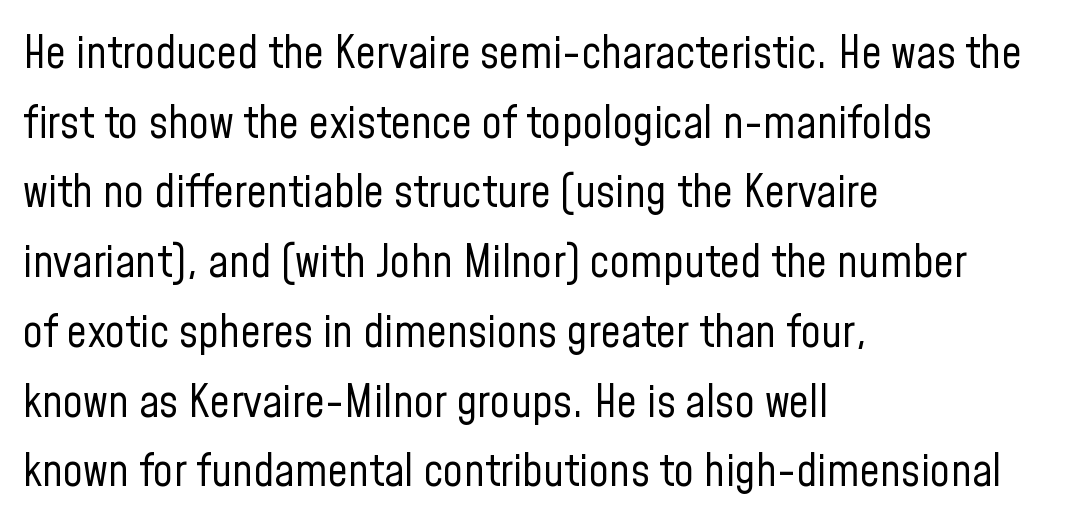
Q: Is the text bold? A: No.
Q: Is the text italic (slanted)? A: No, it is upright.
Q: Is the typeface a serif or a sans-serif typeface? A: Sans-serif.
Q: Is the text underlined? A: No.
Q: How is the paragraph aligned? A: Left-aligned.
Q: Is the spacing between letters normal or unusually wide? A: Normal.
Q: Is the spacing between lines tight, normal or loose? A: Normal.
Q: Width (condensed, normal, or wide)? A: Condensed.
Q: Stroke contrast? A: Low.
Q: x-height? A: Medium.
Q: Monospaced? A: No.
